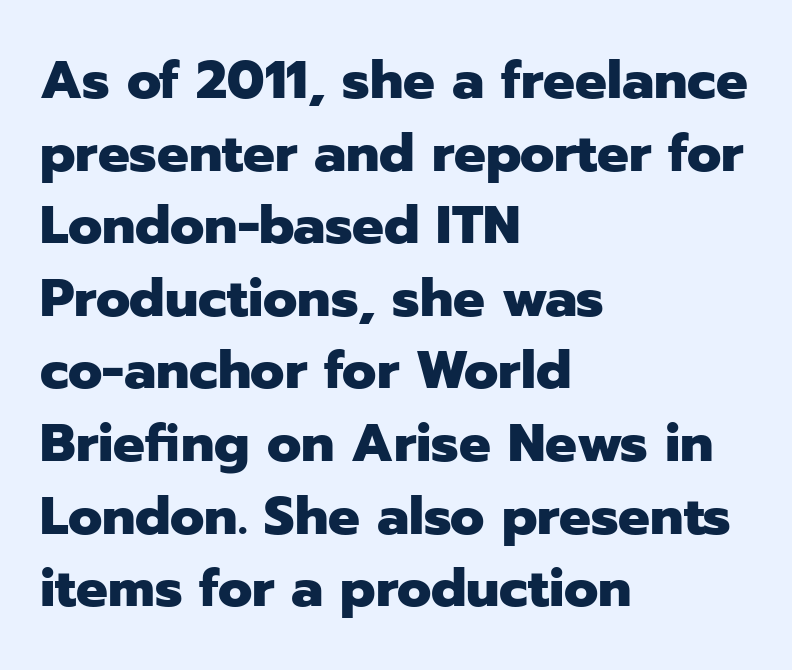
Honestly, the row spacing looks completely unremarkable. The string is rendered with underlining switched off. Varying glyph widths throughout — classic text-font behaviour. Bold? Absolutely — the strokes are thick and heavy. What stands out about the letter spacing? Nothing — it is the standard amount.
